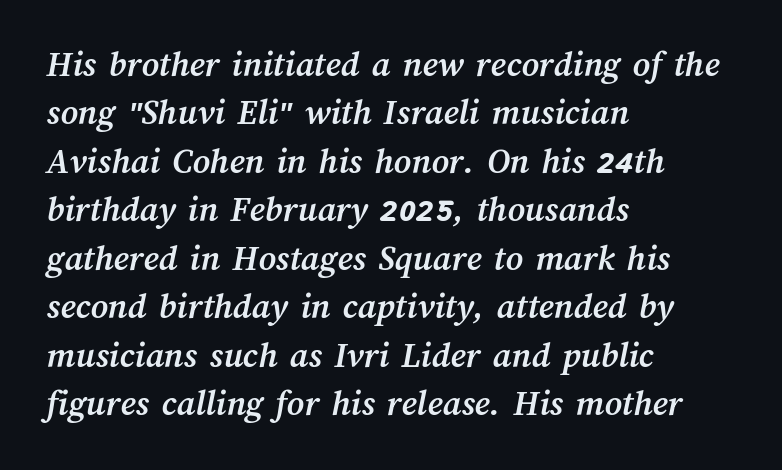
Q: Is the text bold? A: Yes.
Q: Is the text underlined? A: No.
Q: How is the paragraph aligned? A: Left-aligned.
Q: Is the spacing between letters normal or unusually wide? A: Normal.
Q: Is the spacing between lines tight, normal or loose? A: Normal.
Q: Width (condensed, normal, or wide)? A: Normal.
Q: Stroke contrast? A: Medium.
Q: x-height? A: Medium.
Q: Monospaced? A: No.
